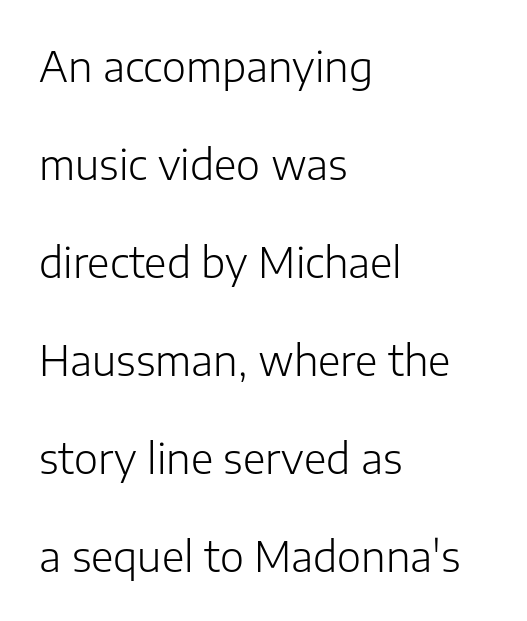
The passage shown is not underscored anywhere. Look at the bottom of the vertical strokes: they stop flat, with no serifs. This sample has the flowing, uneven cadence of proportional lettering. A great deal of white space separates one row of letters from the next. The lettering holds an erect, upright posture throughout.
